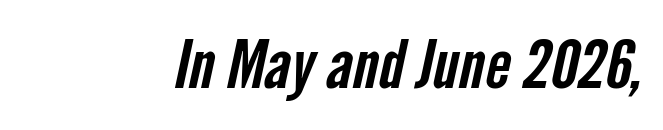
Serifs: no, the terminals of the letterforms are clean. The letters sit at their default tracking, neither squeezed nor spread. Only glyphs here, with clear space below each row. Do the characters align in a grid? No, the font is proportional.
